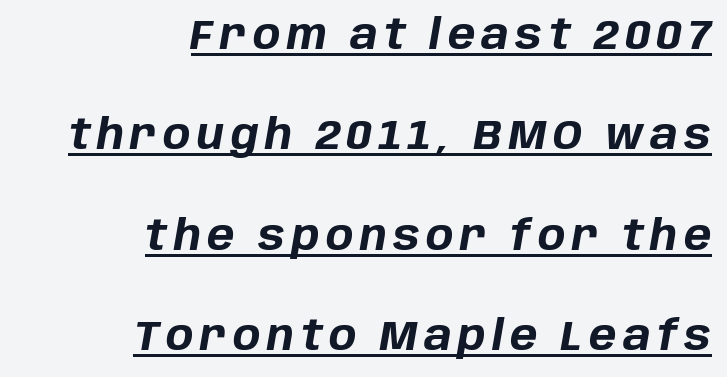
{"italic": "yes", "lean": "right", "slant_degrees": 10, "bold": "yes", "weight": "bold", "width": "normal", "stroke_contrast": "low", "x_height": "large", "monospaced": "no", "underline": "yes", "align": "right", "line_spacing": "loose", "line_spacing_ratio": 2.45, "glyph_px": 41}
